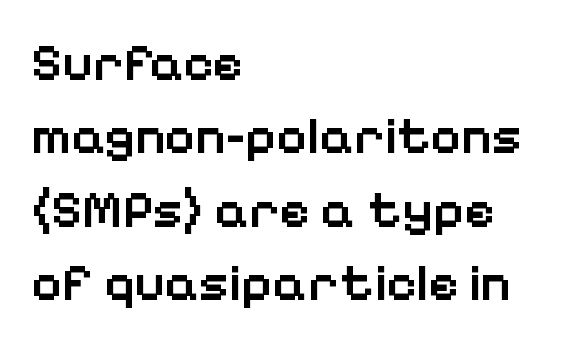
Q: Is the text bold? A: Semi-bold.
Q: Is the text italic (slanted)? A: No, it is upright.
Q: Is the typeface a serif or a sans-serif typeface? A: Sans-serif.
Q: Is the text underlined? A: No.
Q: How is the paragraph aligned? A: Left-aligned.
Q: Is the spacing between letters normal or unusually wide? A: Normal.
Q: Is the spacing between lines tight, normal or loose? A: Normal.
Q: Width (condensed, normal, or wide)? A: Normal.
Q: Stroke contrast? A: Low.
Q: x-height? A: Medium.
Q: Monospaced? A: No.
